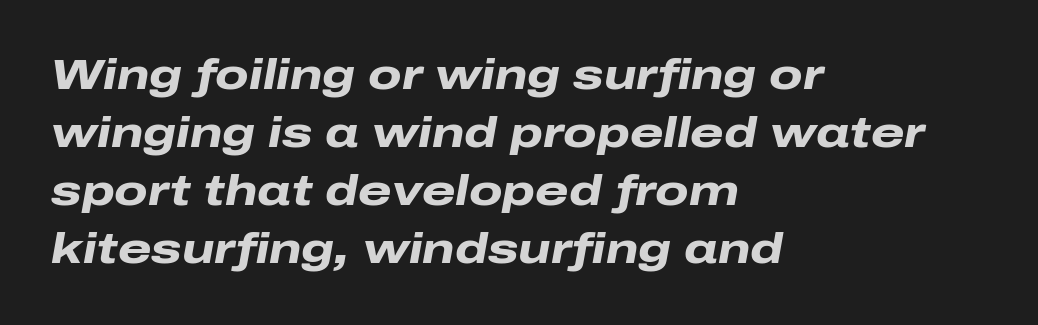
The horizontal fit of the characters is conventional and even. Pretty heavy lettering here — definitely bold. Characters are canted at an angle relative to the baseline's perpendicular. Students, observe: this is what conventionally led text looks like. Looks like regular typesetting: each glyph gets only the width it needs. The zone under the glyphs is completely vacant.
